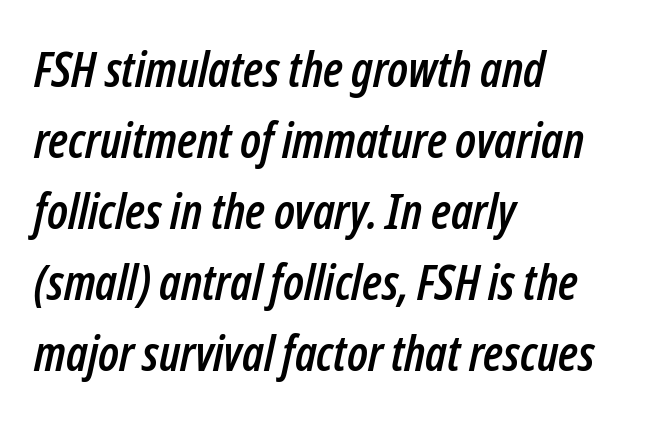
Visually the block forms a straight wall on the left and a jagged coastline on the right. This rendering features lettering with no underline. Regarding leading, the lines here are spaced in the standard way. Tracking here is standard; glyphs follow each other at the usual distance. The typography opts for an oblique posture over an upright one. Character widths vary here, with narrow letters taking less room than wide ones.
